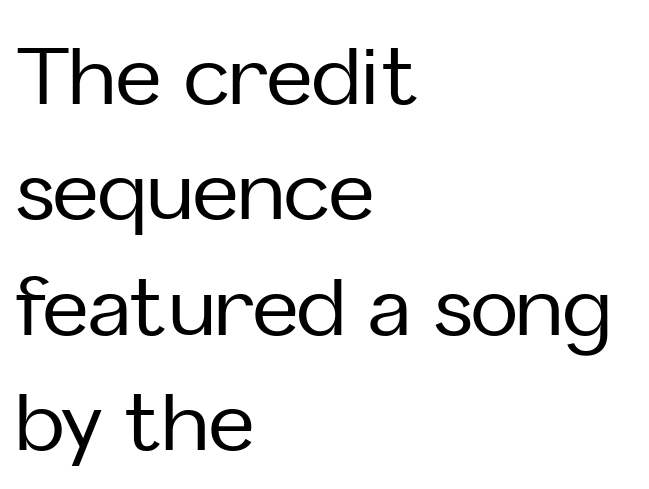
Q: Is the text italic (slanted)? A: No, it is upright.
Q: Is the typeface a serif or a sans-serif typeface? A: Sans-serif.
Q: Is the text underlined? A: No.
Q: How is the paragraph aligned? A: Left-aligned.
Q: Is the spacing between letters normal or unusually wide? A: Normal.
Q: Is the spacing between lines tight, normal or loose? A: Normal.
Q: Width (condensed, normal, or wide)? A: Normal.
Q: Stroke contrast? A: Low.
Q: x-height? A: Medium.
Q: Monospaced? A: No.
